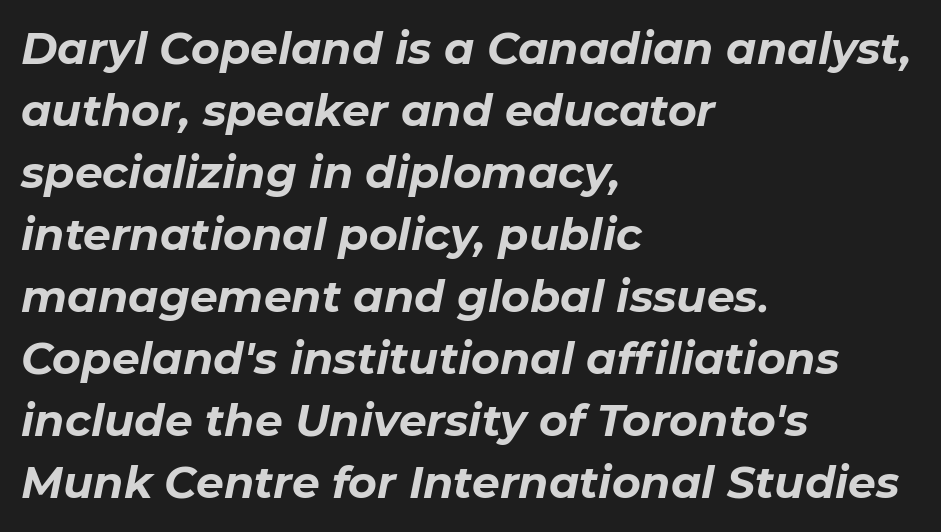
Q: Is the text bold? A: Yes.
Q: Is the text italic (slanted)? A: Yes, it leans right by about 11 degrees.
Q: Is the text underlined? A: No.
Q: How is the paragraph aligned? A: Left-aligned.
Q: Is the spacing between letters normal or unusually wide? A: Normal.
Q: Is the spacing between lines tight, normal or loose? A: Normal.
Q: Width (condensed, normal, or wide)? A: Normal.
Q: Stroke contrast? A: Low.
Q: x-height? A: Medium.
Q: Monospaced? A: No.
